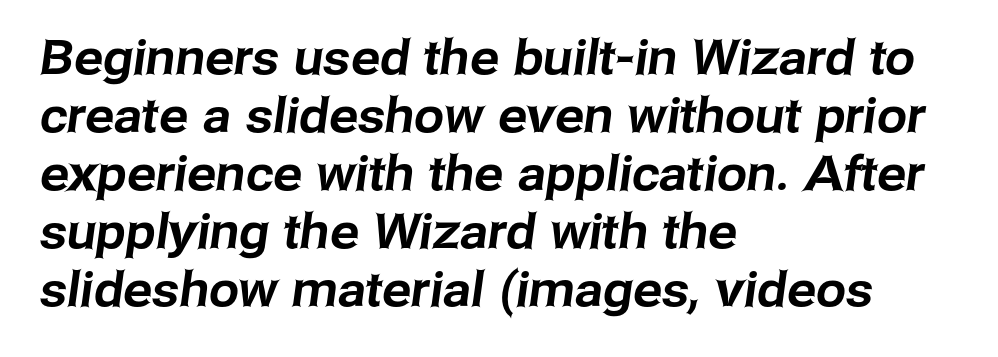
{"serif": "no", "width": "normal", "stroke_contrast": "low", "x_height": "medium", "monospaced": "no", "underline": "no", "align": "left", "line_spacing_ratio": 1.21, "letter_spacing": "normal", "letter_spacing_em": 0.0, "glyph_px": 48}
